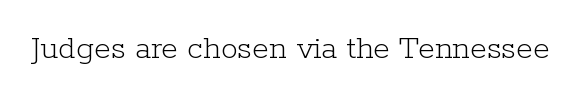
The rendering shows small feet on the letterforms — a serif design. No italicization has been applied; the sample stays upright. The letters look calm and open, with moderate or lighter stems. A typesetter would call this zero additional tracking. Each row of text sits above clean, open space. Character widths vary here, with narrow letters taking less room than wide ones.
